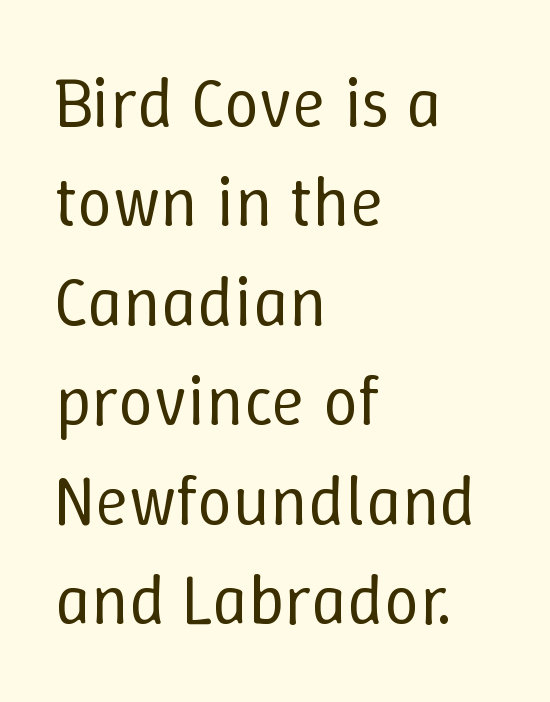
Horizontal alignment here is leftward, the default for most running prose. These lines were composed using upright roman letters. Check the space under the baseline: it is left empty. The letterforms sit shoulder to shoulder at normal distance. Think of a printed novel: that variable character pitch is what you see here.
